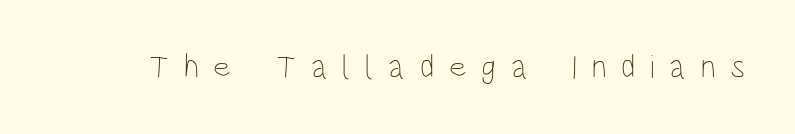
The image shows 33 px thin, condensed type, upright; set unusually wide letter spacing (+0.45 em), not underlined; low stroke contrast and a large x-height.
